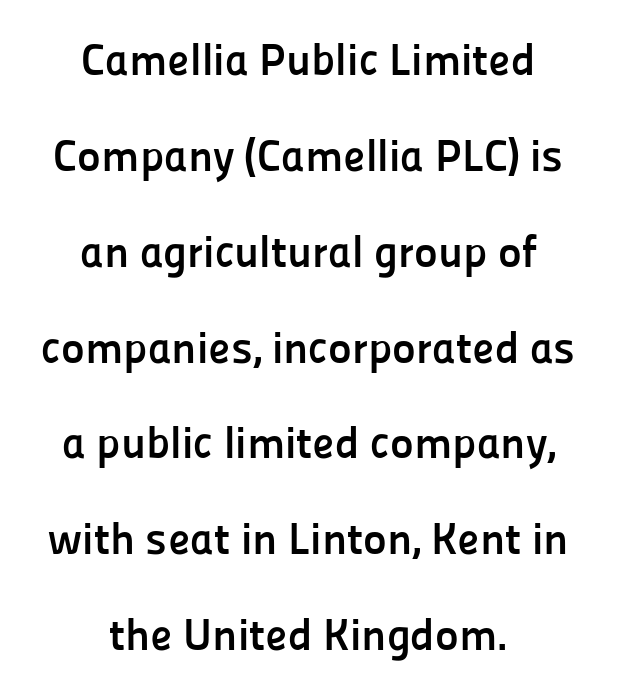
{"serif": "no", "italic": "no", "bold": "yes", "weight": "semibold", "width": "normal", "stroke_contrast": "low", "x_height": "medium", "monospaced": "no", "underline": "no", "align": "center", "line_spacing": "loose", "line_spacing_ratio": 2.13, "letter_spacing": "normal", "letter_spacing_em": 0.0, "glyph_px": 45}
